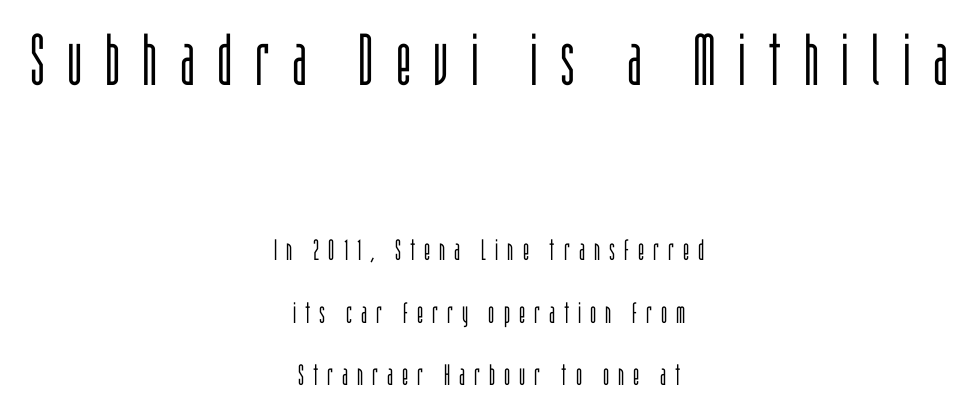
Rendered with straight, roman letterforms. You get the large type first, then a drop to smaller type. Classification — sans serif. Leftover space on each line is divided equally before and after the words. What's the leading like? Stretched, with rows far apart. The cut favours lightness, reaching ordinary text weight at its darkest.
